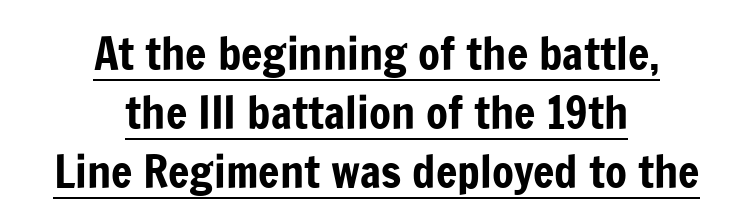
The image shows 45 px condensed sans-serif type, upright; set centered, normal line spacing (1.31x), normal letter spacing, underlined; low stroke contrast and a medium x-height.
